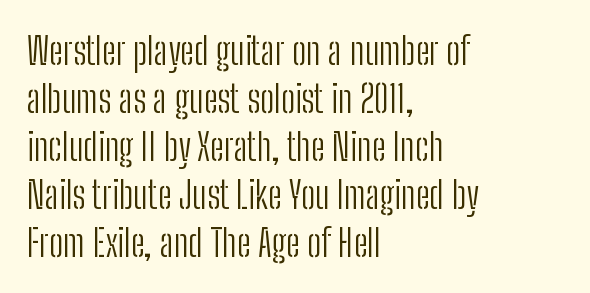
The image shows 38 px light, condensed sans-serif type, upright; set left-aligned, normal line spacing (1.26x), normal letter spacing, not underlined; low stroke contrast and a medium x-height.
